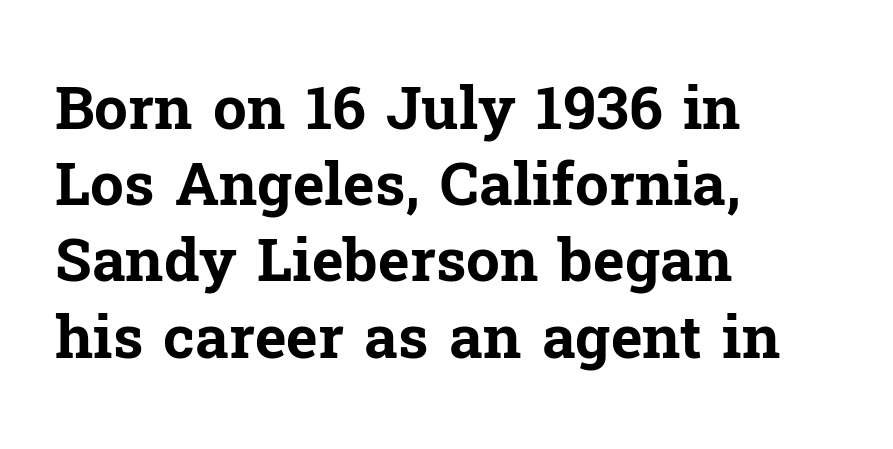
The image shows 60 px bold serif type, upright; set left-aligned, normal line spacing (1.27x), normal letter spacing, not underlined; low stroke contrast and a medium x-height.
